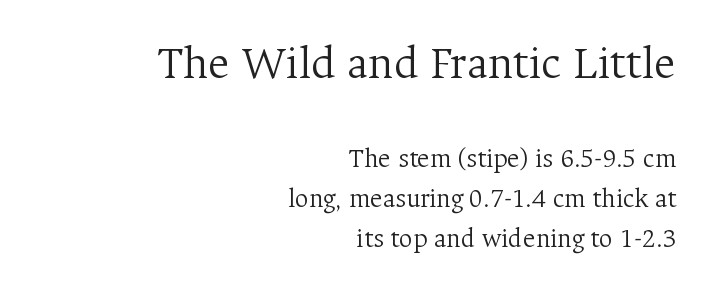
Q: Is the text bold? A: No.
Q: Is the text italic (slanted)? A: No, it is upright.
Q: Is the typeface a serif or a sans-serif typeface? A: Serif.
Q: Is the text underlined? A: No.
Q: How is the paragraph aligned? A: Right-aligned.
Q: Is the spacing between letters normal or unusually wide? A: Normal.
Q: Is the spacing between lines tight, normal or loose? A: Normal.
Q: Which block of text is set in a larger size, the first (top) or the second (bottom)? A: The first (top) one.
Q: Width (condensed, normal, or wide)? A: Normal.
Q: Stroke contrast? A: Medium.
Q: x-height? A: Medium.
Q: Monospaced? A: No.
